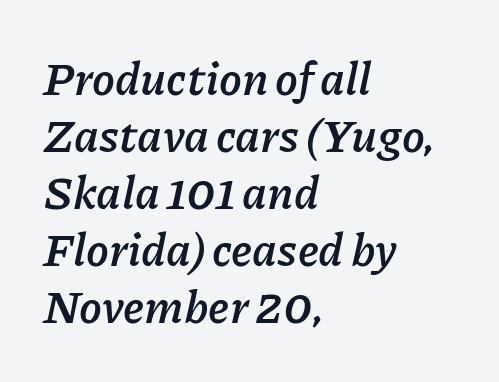
The image shows 46 px semibold type, italic (leaning right); set left-aligned, line spacing 1.24x, normal letter spacing, not underlined; low stroke contrast and a medium x-height.
